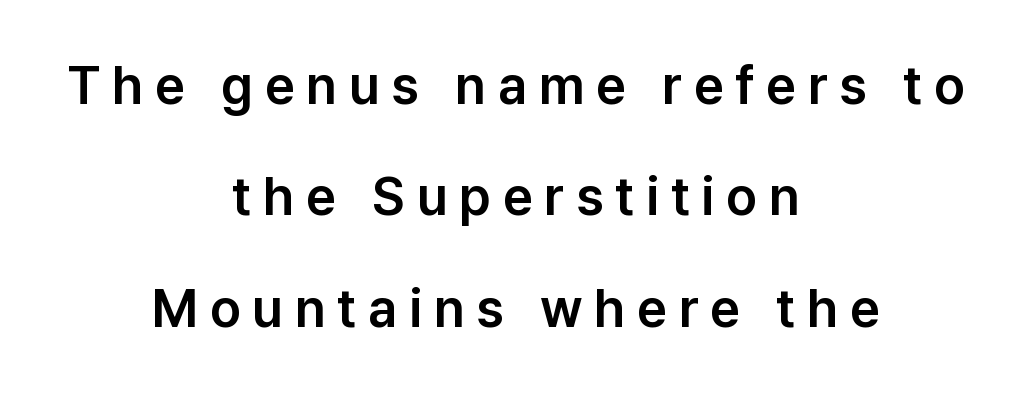
Q: Is the text italic (slanted)? A: No, it is upright.
Q: Is the typeface a serif or a sans-serif typeface? A: Sans-serif.
Q: Is the text underlined? A: No.
Q: How is the paragraph aligned? A: Centered.
Q: Is the spacing between letters normal or unusually wide? A: Unusually wide.
Q: Is the spacing between lines tight, normal or loose? A: Loose.
Q: Width (condensed, normal, or wide)? A: Normal.
Q: Stroke contrast? A: Low.
Q: x-height? A: Medium.
Q: Monospaced? A: No.
